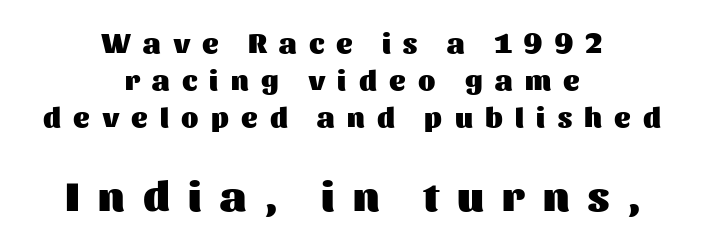
The characters look thick and weighty, a clear bold. Notice how descenders clear the ascenders below comfortably — that's standard leading. You get the small type first, then a jump to larger type. Typeset on center — no edge is straight. Spacing verdict: proportional, widths tailored to each character. What stands out about the letter spacing? Its width — letters are far apart.
